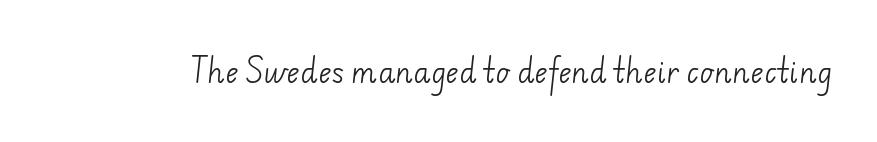
Character widths vary here, with narrow letters taking less room than wide ones. Caption: standard tracking, unaltered. Clear beneath every line of the passage. The strokes are not fattened; the text isn't bold. Examine the stroke ends and you'll find no serifs.
